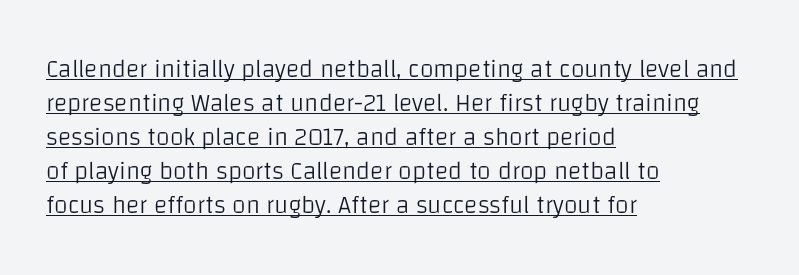
The image shows 25 px text type, upright; set left-aligned, normal line spacing (1.36x), normal letter spacing, underlined.
